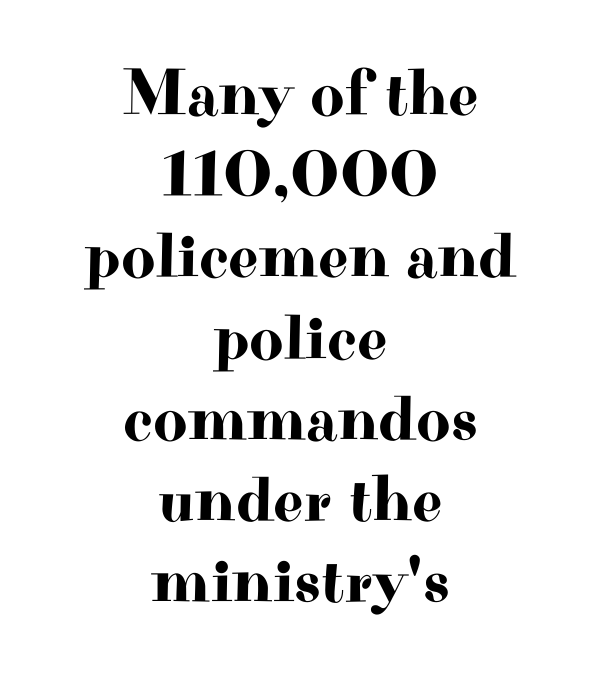
{"serif": "yes", "italic": "no", "width": "wide", "stroke_contrast": "high", "x_height": "small", "monospaced": "no", "underline": "no", "align": "center", "line_spacing_ratio": 1.23, "letter_spacing": "normal", "letter_spacing_em": 0.0, "glyph_px": 66}
